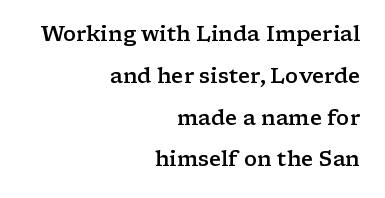
Leading: increased. Its strokes are somewhat broadened, the hallmark of semibold type. Words appear dense and cohesive because spacing is normal. Quick note: not italic, upright. Caption: multi-line text, flush right, ragged left. Anything drawn beneath the words? Only blank space.
